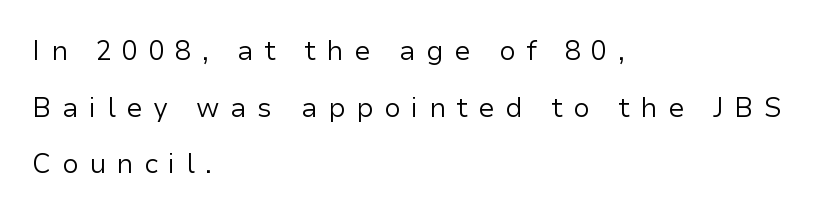
The image shows 27 px text type, upright; set left-aligned, loose line spacing (2.1x), unusually wide letter spacing (+0.38 em), not underlined.
